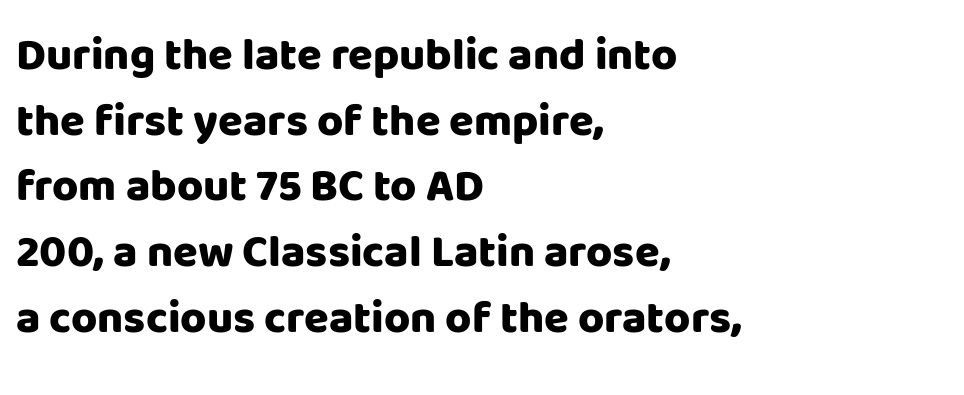
Q: Is the text bold? A: Yes.
Q: Is the text italic (slanted)? A: No, it is upright.
Q: Is the typeface a serif or a sans-serif typeface? A: Sans-serif.
Q: Is the text underlined? A: No.
Q: How is the paragraph aligned? A: Left-aligned.
Q: Is the spacing between letters normal or unusually wide? A: Normal.
Q: Is the spacing between lines tight, normal or loose? A: Normal.
Q: Width (condensed, normal, or wide)? A: Normal.
Q: Stroke contrast? A: Low.
Q: x-height? A: Large.
Q: Monospaced? A: No.
